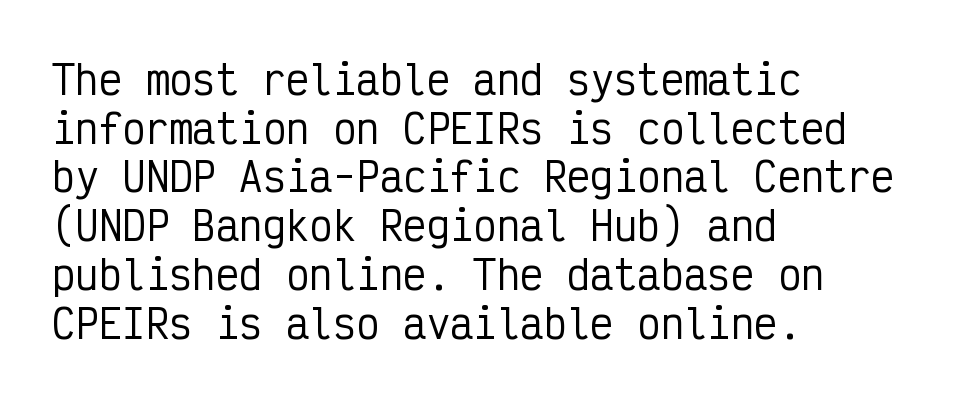
{"serif": "no", "italic": "no", "width": "condensed", "stroke_contrast": "low", "x_height": "medium", "monospaced": "yes", "underline": "no", "align": "left", "line_spacing": "normal", "line_spacing_ratio": 1.25, "letter_spacing": "normal", "letter_spacing_em": 0.0, "glyph_px": 39}
